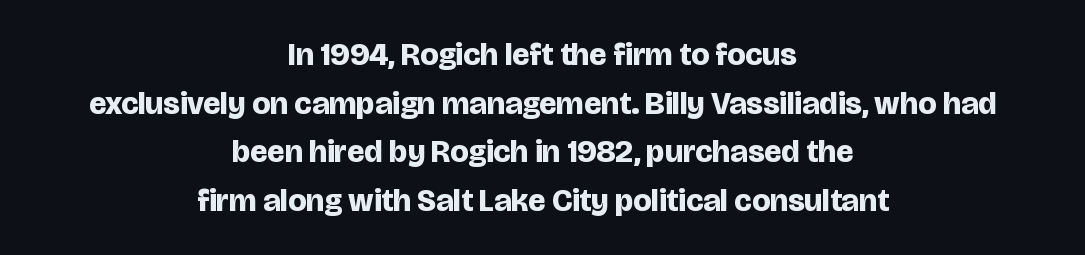
The image shows 32 px bold sans-serif type, upright; set centered, normal line spacing (1.52x), normal letter spacing, not underlined; low stroke contrast and a large x-height.
